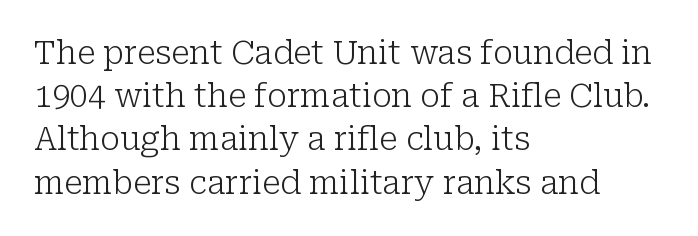
The image shows 32 px light serif type, upright; set left-aligned, normal line spacing (1.35x), normal letter spacing, not underlined; low stroke contrast and a medium x-height.
